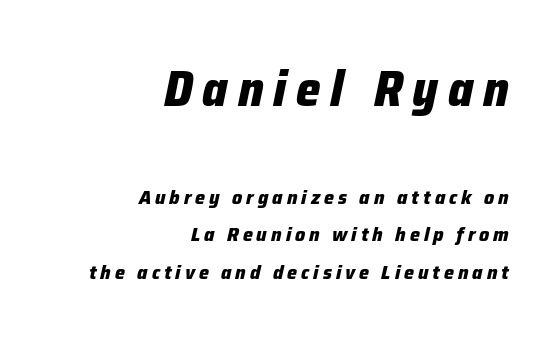
The image shows 49 px heavy type, italic (leaning right); set right-aligned, line spacing 1.87x, unusually wide letter spacing (+0.2 em), not underlined; the first (top) block is 2.45x larger; low stroke contrast and a medium x-height.
